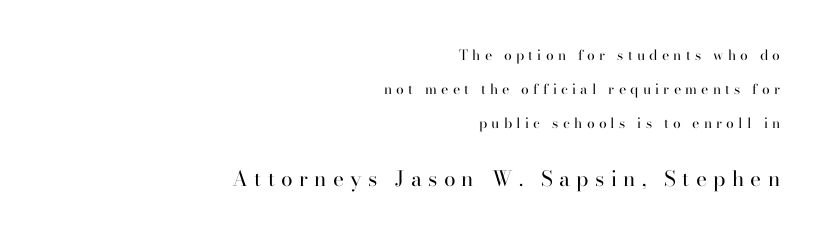
Q: Is the text bold? A: No.
Q: Is the text italic (slanted)? A: No, it is upright.
Q: Is the text underlined? A: No.
Q: How is the paragraph aligned? A: Right-aligned.
Q: Is the spacing between letters normal or unusually wide? A: Unusually wide.
Q: Is the spacing between lines tight, normal or loose? A: Loose.
Q: Which block of text is set in a larger size, the first (top) or the second (bottom)? A: The second (bottom) one.
